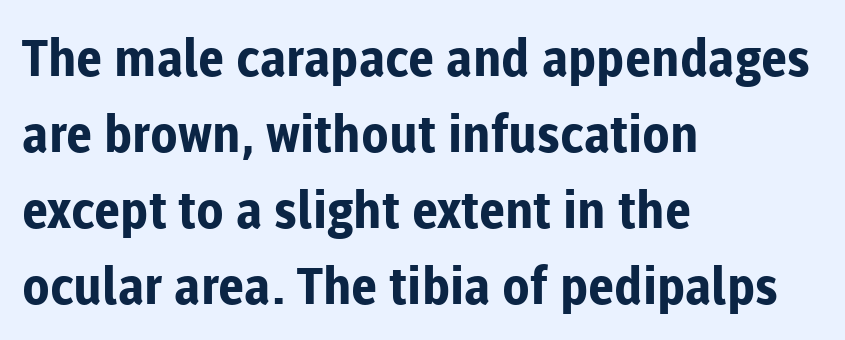
Each new line begins a customary step beneath the previous one. Nobody touched the tracking dial on this one. Typographic density is high because the face is bold. Is this a fixed-width face? No — the glyphs have proportional, varying widths. The compositor pushed each line to the left boundary.
